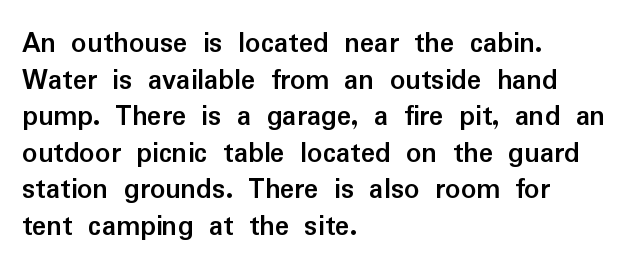
Q: Is the text bold? A: Yes.
Q: Is the text italic (slanted)? A: No, it is upright.
Q: Is the typeface a serif or a sans-serif typeface? A: Sans-serif.
Q: Is the text underlined? A: No.
Q: How is the paragraph aligned? A: Left-aligned.
Q: Is the spacing between letters normal or unusually wide? A: Normal.
Q: Width (condensed, normal, or wide)? A: Normal.
Q: Stroke contrast? A: Low.
Q: x-height? A: Medium.
Q: Monospaced? A: No.
